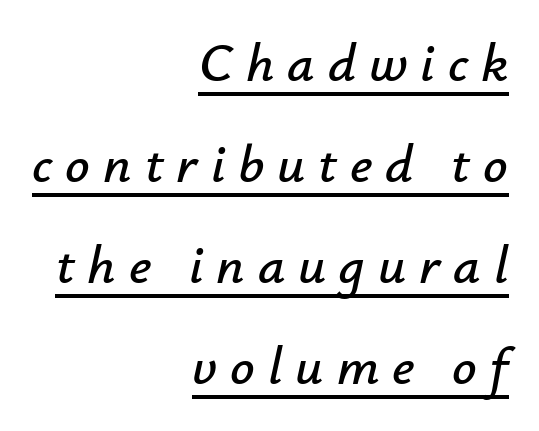
Q: Is the text italic (slanted)? A: Yes, it leans right by about 12 degrees.
Q: Is the text underlined? A: Yes.
Q: How is the paragraph aligned? A: Right-aligned.
Q: Is the spacing between letters normal or unusually wide? A: Unusually wide.
Q: Width (condensed, normal, or wide)? A: Normal.
Q: Stroke contrast? A: Low.
Q: x-height? A: Small.
Q: Monospaced? A: No.
